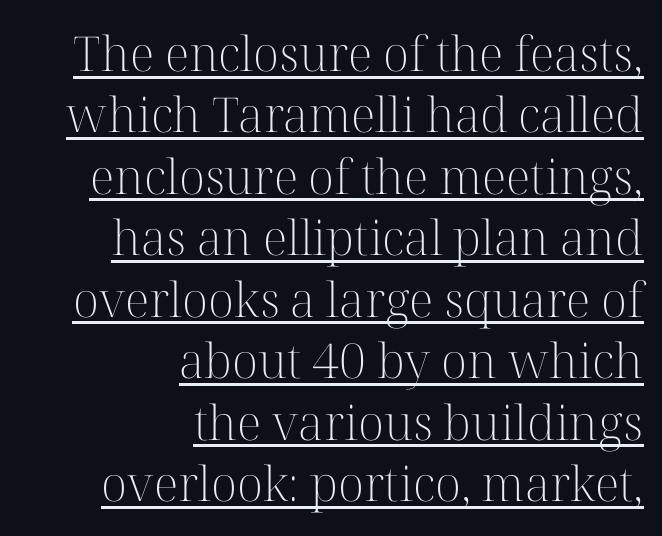
Q: Is the text bold? A: No.
Q: Is the text italic (slanted)? A: No, it is upright.
Q: Is the typeface a serif or a sans-serif typeface? A: Serif.
Q: Is the text underlined? A: Yes.
Q: How is the paragraph aligned? A: Right-aligned.
Q: Is the spacing between letters normal or unusually wide? A: Normal.
Q: Is the spacing between lines tight, normal or loose? A: Normal.
Q: Width (condensed, normal, or wide)? A: Normal.
Q: Stroke contrast? A: High.
Q: x-height? A: Medium.
Q: Monospaced? A: No.
